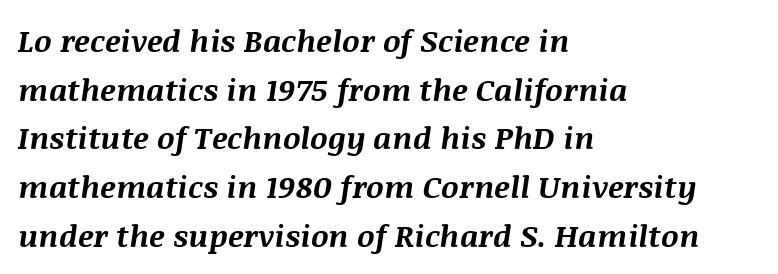
The image shows 31 px bold type, italic (leaning right); set left-aligned, normal line spacing (1.57x), normal letter spacing, not underlined; medium stroke contrast and a large x-height.
